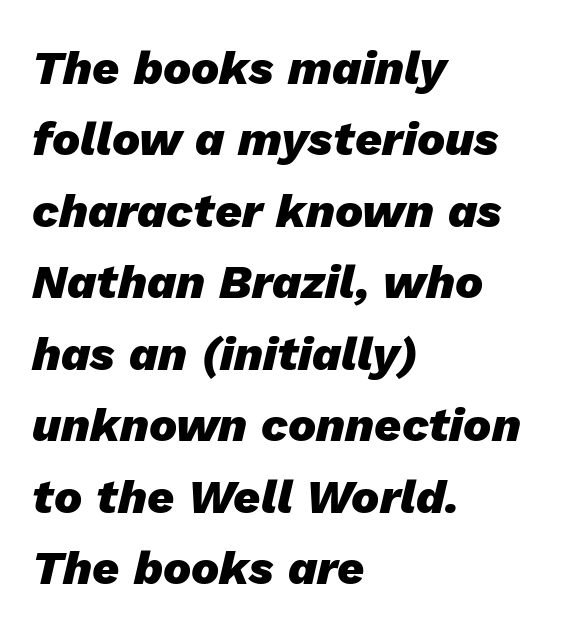
The sample has been set heavy, in full bold. Yep, that's italic — everything's leaning. If you drew a ruler down the left edge, every line would touch it. Tracking here is standard; glyphs follow each other at the usual distance.
